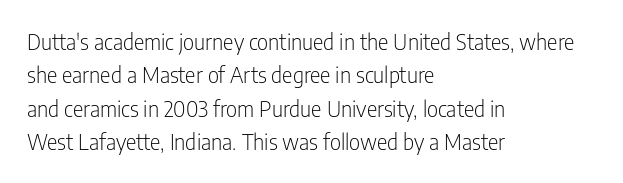
Summary of vertical rhythm: regular, with standard interline spacing. No extra ink here — the face is not bold. Quick note: not italic, upright. Horizontal alignment here is leftward, the default for most running prose.
